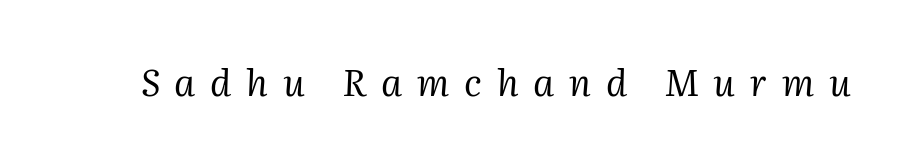
Is this a fixed-width face? No — the glyphs have proportional, varying widths. Italic: yes, the glyphs are oblique. Type without underlining. Regarding serifs, this sample has them.
